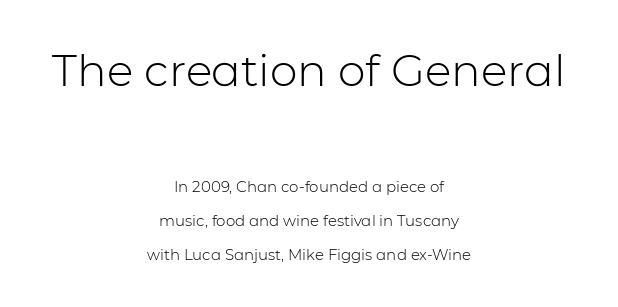
The compositor balanced each line on the midline. A bare baseline throughout the passage. The rendering shrinks the type as you move from the upper chunk to the lower. You could not count columns in this text — the font is proportionally spaced.
